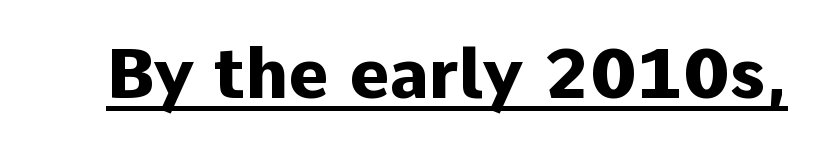
Q: Is the text bold? A: Yes.
Q: Is the text italic (slanted)? A: No, it is upright.
Q: Is the typeface a serif or a sans-serif typeface? A: Sans-serif.
Q: Is the text underlined? A: Yes.
Q: Is the spacing between letters normal or unusually wide? A: Normal.
Q: Width (condensed, normal, or wide)? A: Normal.
Q: Stroke contrast? A: Low.
Q: x-height? A: Medium.
Q: Monospaced? A: No.
